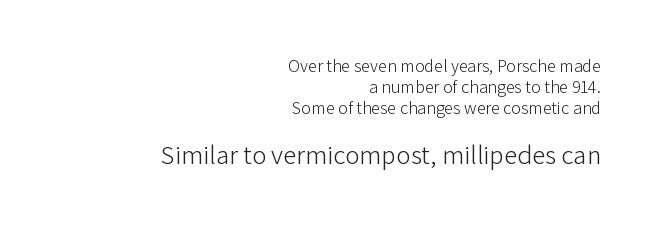
The image shows 27 px text type, upright; set right-aligned, line spacing 1.16x, normal letter spacing, not underlined; the second (bottom) block is 1.5x larger.
